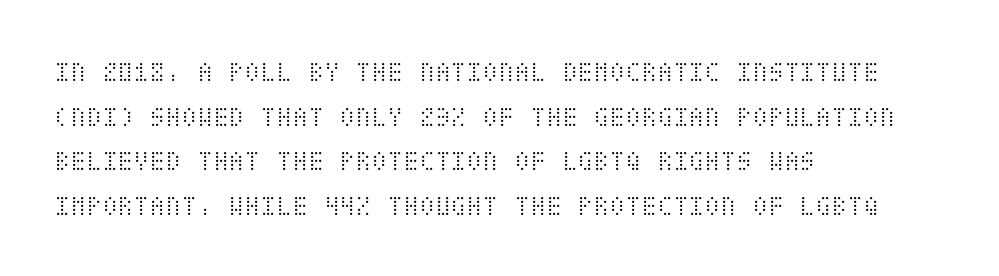
{"italic": "no", "bold": "no", "weight": "light", "width": "condensed", "stroke_contrast": "medium", "x_height": "large", "underline": "no", "align": "left", "line_spacing": "normal", "line_spacing_ratio": 1.54, "letter_spacing": "normal", "letter_spacing_em": 0.0, "glyph_px": 29}
